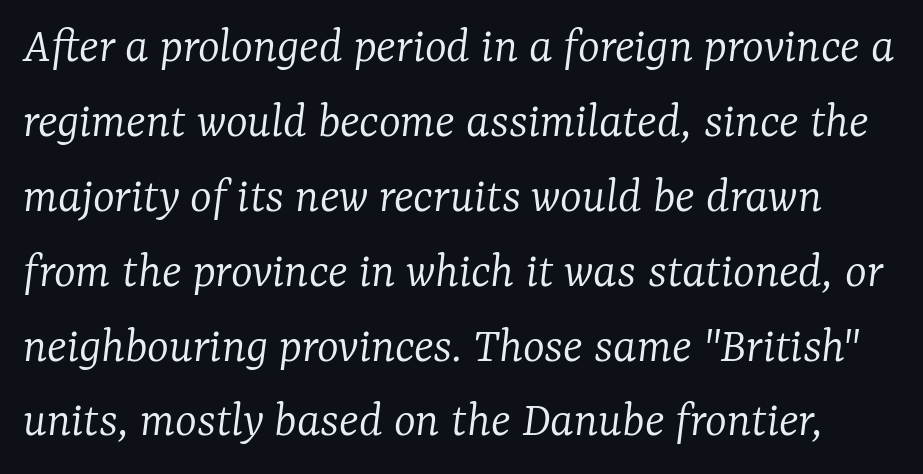
Little horizontal feet cap the strokes, marking this as serif type. In terms of leading, this rendering sits right in the middle. The axis of the letterforms is tilted away from vertical. Look at the tracking — it's just the regular setting, nothing added. This sample has the flowing, uneven cadence of proportional lettering. The face looks like a standard text weight, possibly lighter.
